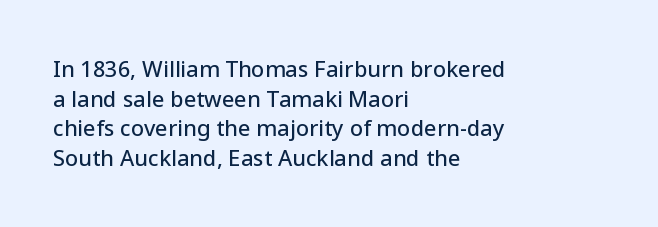
{"italic": "no", "underline": "no", "align": "left", "line_spacing": "normal", "line_spacing_ratio": 1.35, "letter_spacing": "normal", "letter_spacing_em": 0.0, "glyph_px": 22}
